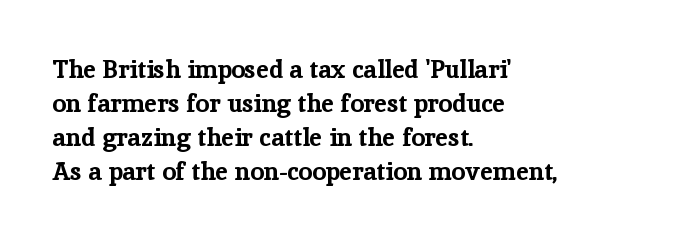
{"italic": "no", "bold": "yes", "underline": "no", "align": "left", "line_spacing": "normal", "line_spacing_ratio": 1.36, "letter_spacing": "normal", "letter_spacing_em": 0.0, "glyph_px": 25}
